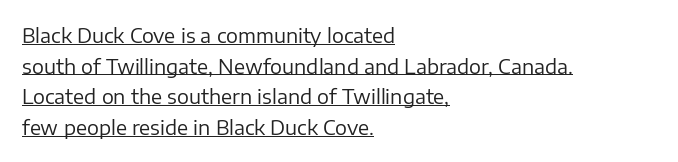
Q: Is the text bold? A: No.
Q: Is the text italic (slanted)? A: No, it is upright.
Q: Is the text underlined? A: Yes.
Q: How is the paragraph aligned? A: Left-aligned.
Q: Is the spacing between letters normal or unusually wide? A: Normal.
Q: Is the spacing between lines tight, normal or loose? A: Normal.
